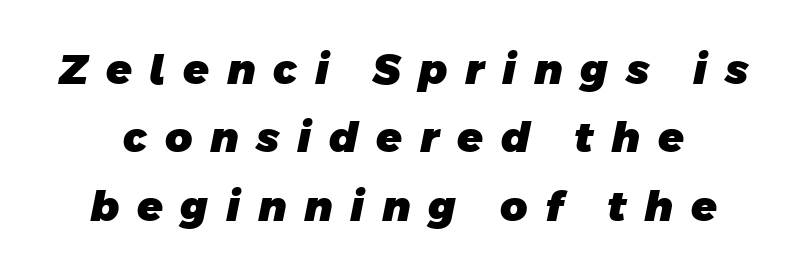
Q: Is the text bold? A: Yes.
Q: Is the typeface a serif or a sans-serif typeface? A: Sans-serif.
Q: Is the text underlined? A: No.
Q: Is the spacing between letters normal or unusually wide? A: Unusually wide.
Q: Is the spacing between lines tight, normal or loose? A: Normal.
Q: Width (condensed, normal, or wide)? A: Normal.
Q: Stroke contrast? A: Low.
Q: x-height? A: Large.
Q: Monospaced? A: No.
